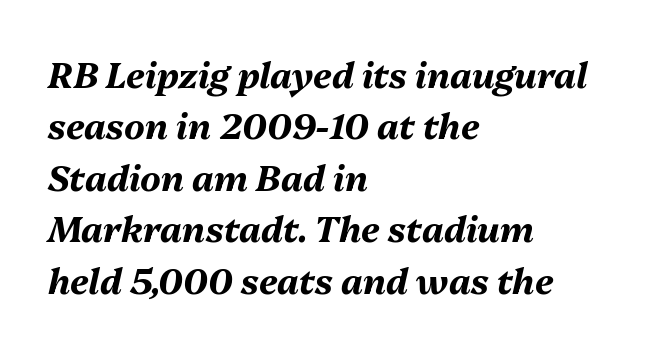
Q: Is the text bold? A: Yes.
Q: Is the text italic (slanted)? A: Yes, it leans right by about 13 degrees.
Q: Is the text underlined? A: No.
Q: How is the paragraph aligned? A: Left-aligned.
Q: Is the spacing between letters normal or unusually wide? A: Normal.
Q: Is the spacing between lines tight, normal or loose? A: Normal.
Q: Width (condensed, normal, or wide)? A: Normal.
Q: Stroke contrast? A: Medium.
Q: x-height? A: Medium.
Q: Monospaced? A: No.
